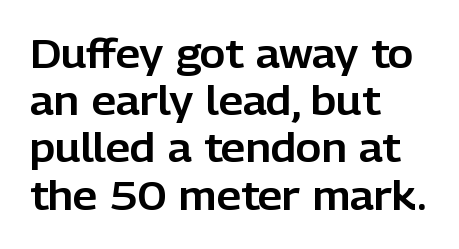
Q: Is the text italic (slanted)? A: No, it is upright.
Q: Is the typeface a serif or a sans-serif typeface? A: Sans-serif.
Q: Is the text underlined? A: No.
Q: How is the paragraph aligned? A: Left-aligned.
Q: Is the spacing between letters normal or unusually wide? A: Normal.
Q: Width (condensed, normal, or wide)? A: Normal.
Q: Stroke contrast? A: Low.
Q: x-height? A: Medium.
Q: Monospaced? A: No.
